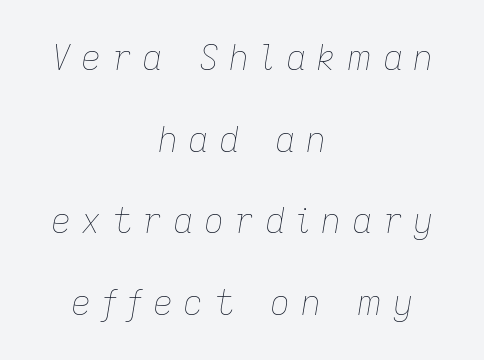
Q: Is the text bold? A: No.
Q: Is the text italic (slanted)? A: Yes, it leans right by about 9 degrees.
Q: Is the text underlined? A: No.
Q: How is the paragraph aligned? A: Centered.
Q: Is the spacing between letters normal or unusually wide? A: Unusually wide.
Q: Is the spacing between lines tight, normal or loose? A: Loose.
Q: Width (condensed, normal, or wide)? A: Normal.
Q: Stroke contrast? A: Low.
Q: x-height? A: Medium.
Q: Monospaced? A: No.
